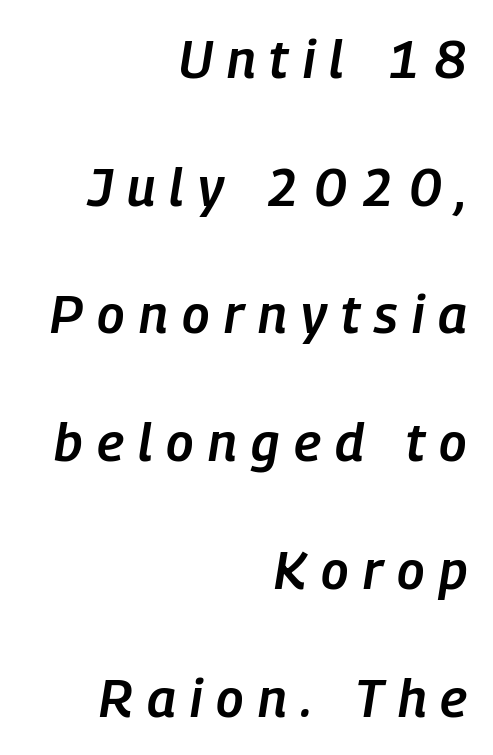
Q: Is the text bold? A: Semi-bold.
Q: Is the text italic (slanted)? A: Yes, it leans right by about 9 degrees.
Q: Is the text underlined? A: No.
Q: How is the paragraph aligned? A: Right-aligned.
Q: Is the spacing between letters normal or unusually wide? A: Unusually wide.
Q: Is the spacing between lines tight, normal or loose? A: Loose.
Q: Width (condensed, normal, or wide)? A: Condensed.
Q: Stroke contrast? A: Low.
Q: x-height? A: Medium.
Q: Monospaced? A: No.
